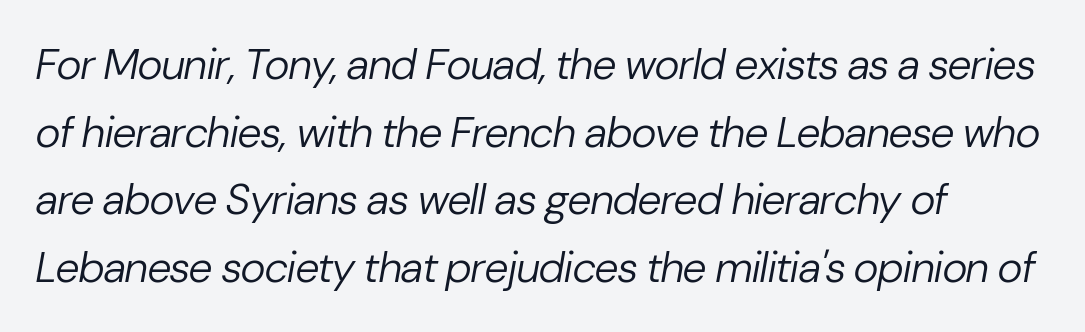
Q: Is the text bold? A: No.
Q: Is the text italic (slanted)? A: Yes, it leans right by about 10 degrees.
Q: Is the text underlined? A: No.
Q: How is the paragraph aligned? A: Left-aligned.
Q: Is the spacing between letters normal or unusually wide? A: Normal.
Q: Is the spacing between lines tight, normal or loose? A: Normal.
Q: Width (condensed, normal, or wide)? A: Normal.
Q: Stroke contrast? A: Low.
Q: x-height? A: Medium.
Q: Monospaced? A: No.
